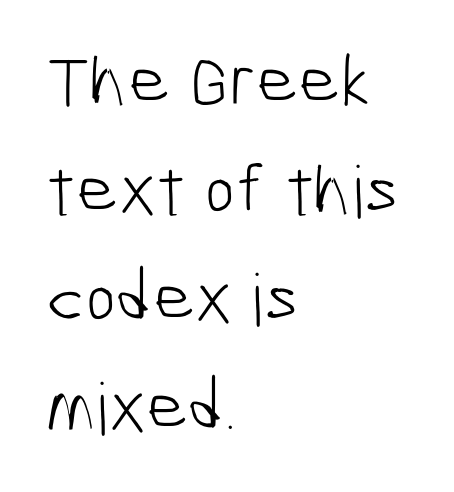
Rule under the text: the space is simply empty. These lines are rendered in a variable-pitch font. One-word summary of the alignment: left. Look at the bottom of the vertical strokes: they stop flat, with no serifs. Interline gaps are of average width in this sample. The type is set solid horizontally, with unmodified tracking.
